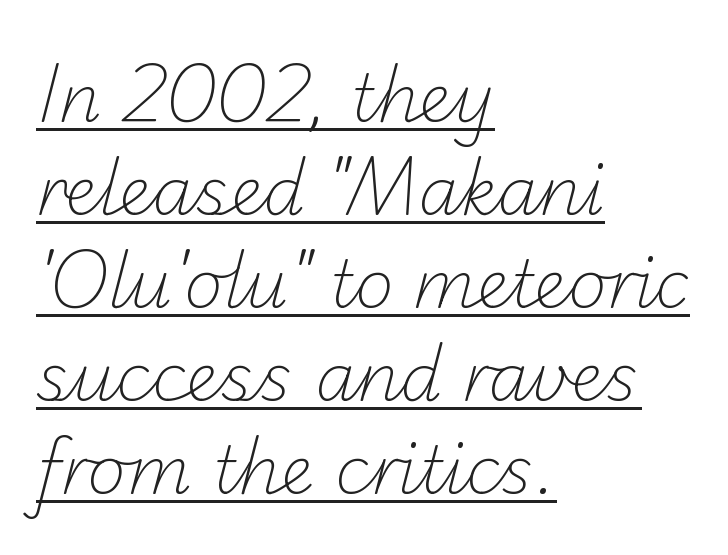
{"serif": "no", "bold": "no", "weight": "light", "width": "normal", "stroke_contrast": "low", "x_height": "small", "monospaced": "no", "underline": "yes", "align": "left", "line_spacing": "normal", "line_spacing_ratio": 1.41, "letter_spacing": "normal", "letter_spacing_em": 0.0, "glyph_px": 66}
